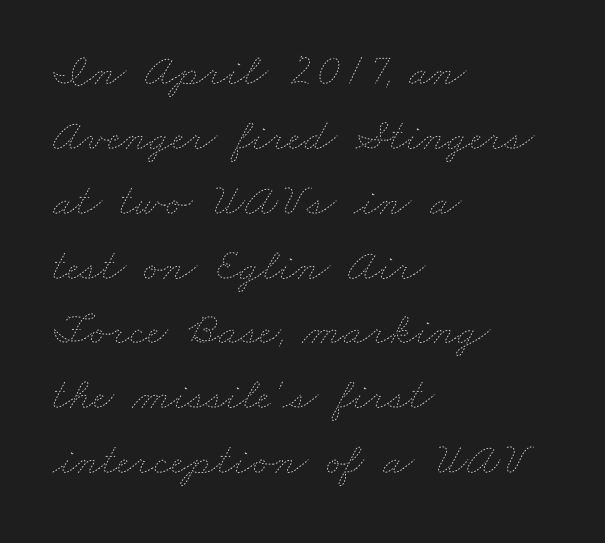
{"bold": "no", "weight": "thin", "width": "wide", "stroke_contrast": "low", "x_height": "small", "monospaced": "no", "underline": "no", "align": "left", "line_spacing": "normal", "line_spacing_ratio": 1.41, "letter_spacing": "normal", "letter_spacing_em": 0.0, "glyph_px": 46}
